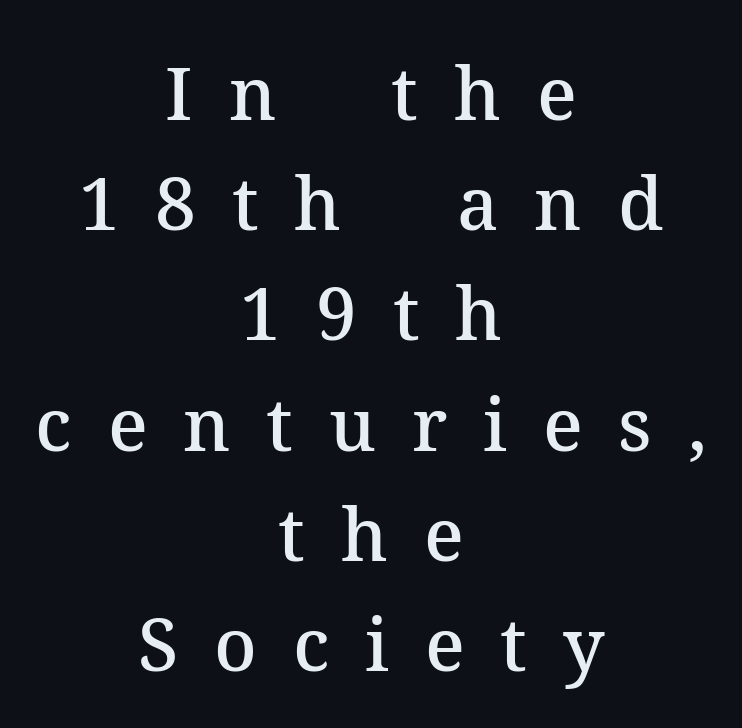
Q: Is the text bold? A: Semi-bold.
Q: Is the text italic (slanted)? A: No, it is upright.
Q: Is the typeface a serif or a sans-serif typeface? A: Serif.
Q: Is the text underlined? A: No.
Q: How is the paragraph aligned? A: Centered.
Q: Is the spacing between letters normal or unusually wide? A: Unusually wide.
Q: Is the spacing between lines tight, normal or loose? A: Normal.
Q: Width (condensed, normal, or wide)? A: Normal.
Q: Stroke contrast? A: Medium.
Q: x-height? A: Medium.
Q: Monospaced? A: No.
